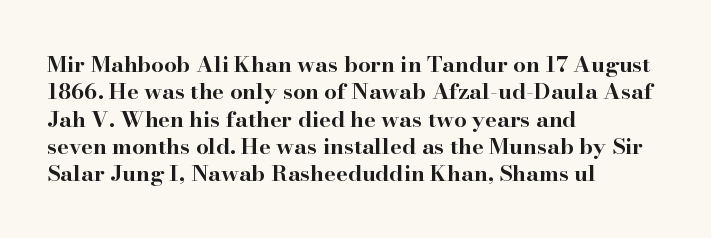
Chunky letters — that's bold for sure. Caption: standard tracking, unaltered. Descenders are the only things crossing below the line. Typeset ragged right — the left edge is the straight one. The letters stand upright; this is a roman face.
